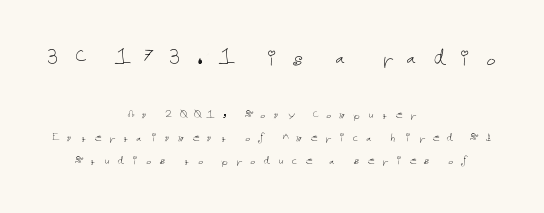
Q: Is the text bold? A: No.
Q: Is the text italic (slanted)? A: No, it is upright.
Q: Is the text underlined? A: No.
Q: How is the paragraph aligned? A: Centered.
Q: Is the spacing between letters normal or unusually wide? A: Unusually wide.
Q: Is the spacing between lines tight, normal or loose? A: Normal.
Q: Which block of text is set in a larger size, the first (top) or the second (bottom)? A: The first (top) one.
